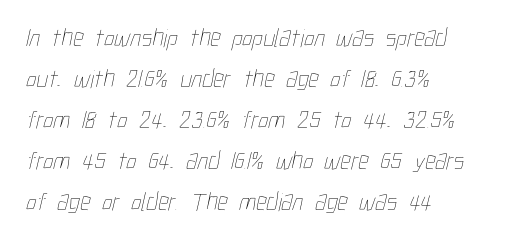
The image shows 26 px text type; set left-aligned, normal line spacing (1.58x), normal letter spacing, not underlined.
